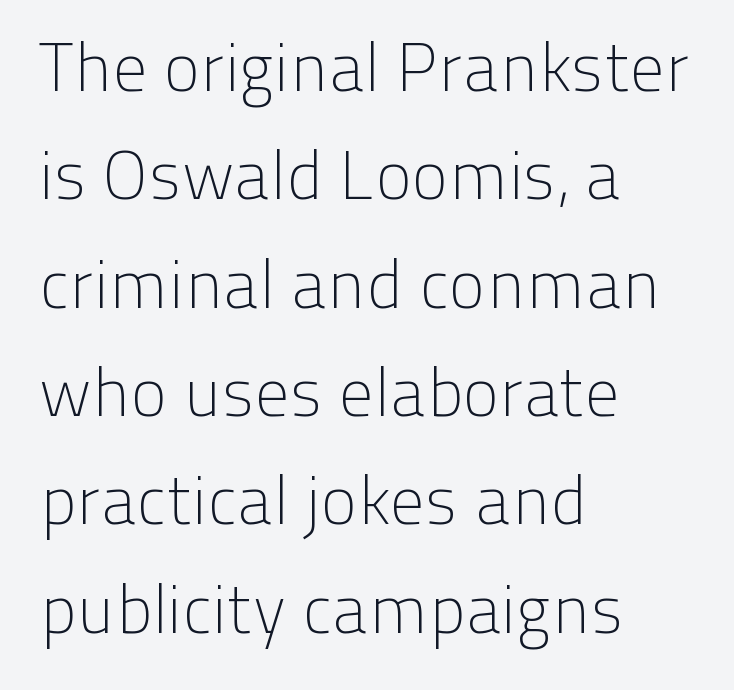
Is there much room between lines? A standard amount, neither cramped nor airy. Students, note that the glyphs here touch the page at normal intervals. Compared with a centered layout, this one pins lines to the left instead. No italicization has been applied; the sample stays upright.
